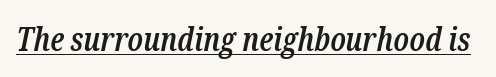
The image shows 32 px semibold, condensed serif type, italic (leaning right); set normal letter spacing, underlined; low stroke contrast and a medium x-height.
